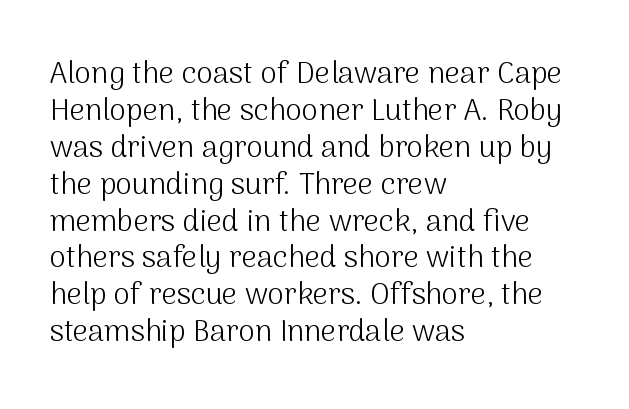
{"serif": "no", "italic": "no", "bold": "no", "weight": "light", "width": "normal", "stroke_contrast": "medium", "x_height": "medium", "monospaced": "no", "underline": "no", "align": "left", "line_spacing_ratio": 1.23, "letter_spacing": "normal", "letter_spacing_em": 0.0, "glyph_px": 30}
